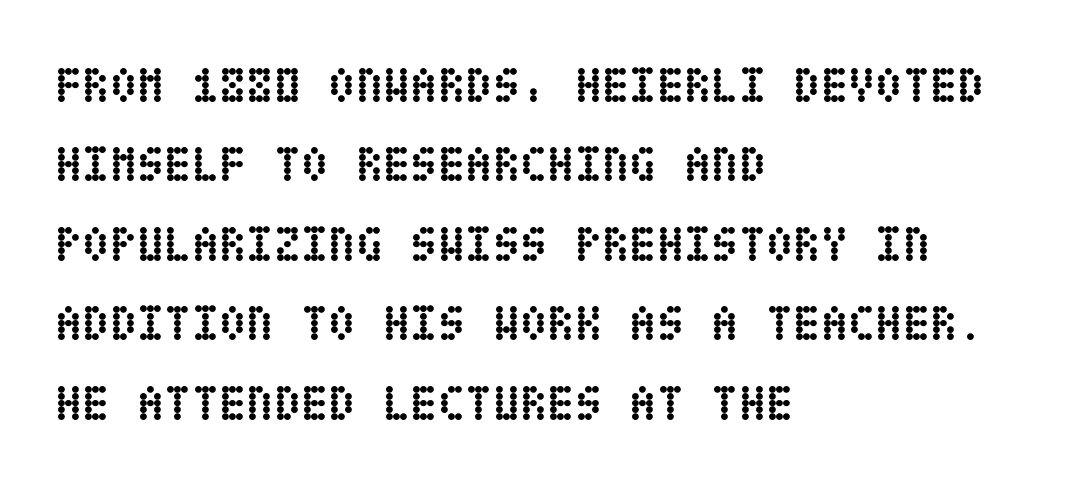
{"italic": "no", "bold": "yes", "weight": "semibold", "width": "condensed", "stroke_contrast": "low", "x_height": "large", "underline": "no", "align": "left", "line_spacing": "normal", "line_spacing_ratio": 1.59, "letter_spacing": "normal", "letter_spacing_em": 0.0, "glyph_px": 50}
